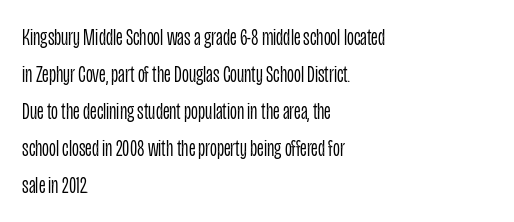
Vertical strokes here are truly vertical. Every row of glyphs begins at an identical x-position on the left. Between one letter and the next there's only the usual sliver of space. Only glyphs here, with clear space below each row.
